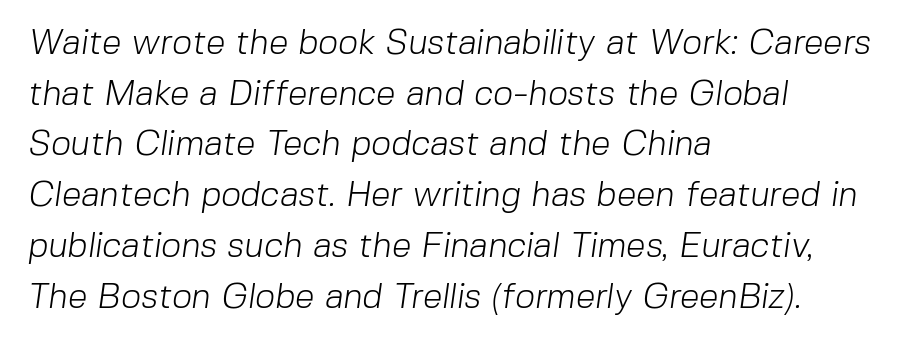
Q: Is the text bold? A: No.
Q: Is the typeface a serif or a sans-serif typeface? A: Sans-serif.
Q: Is the text underlined? A: No.
Q: How is the paragraph aligned? A: Left-aligned.
Q: Is the spacing between letters normal or unusually wide? A: Normal.
Q: Is the spacing between lines tight, normal or loose? A: Normal.
Q: Width (condensed, normal, or wide)? A: Normal.
Q: Stroke contrast? A: Low.
Q: x-height? A: Medium.
Q: Monospaced? A: No.
